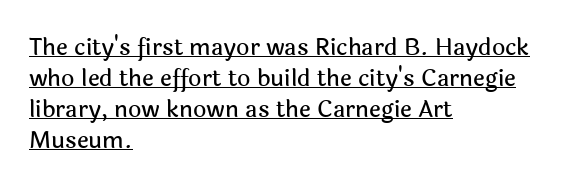
Q: Is the text italic (slanted)? A: No, it is upright.
Q: Is the text underlined? A: Yes.
Q: How is the paragraph aligned? A: Left-aligned.
Q: Is the spacing between letters normal or unusually wide? A: Normal.
Q: Is the spacing between lines tight, normal or loose? A: Normal.
